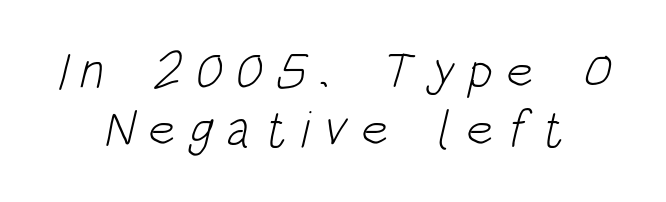
Beneath every word, the page is bare. The face used here is proportionally spaced, like ordinary book or web type. Check where the strokes stop: nothing finishes them off — pure sans. On a weight scale, this lands at 450 or below.
